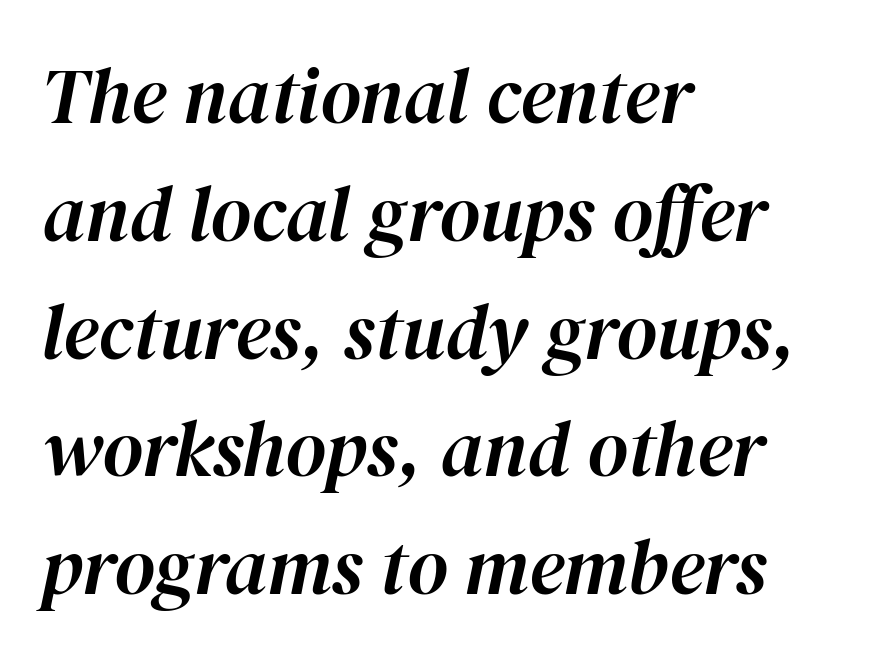
Q: Is the text italic (slanted)? A: Yes, it leans right by about 12 degrees.
Q: Is the text underlined? A: No.
Q: How is the paragraph aligned? A: Left-aligned.
Q: Is the spacing between letters normal or unusually wide? A: Normal.
Q: Is the spacing between lines tight, normal or loose? A: Normal.
Q: Width (condensed, normal, or wide)? A: Normal.
Q: Stroke contrast? A: High.
Q: x-height? A: Medium.
Q: Monospaced? A: No.
